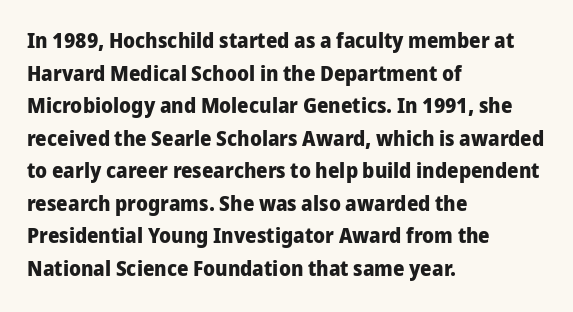
Q: Is the text bold? A: Yes.
Q: Is the text italic (slanted)? A: No, it is upright.
Q: Is the text underlined? A: No.
Q: How is the paragraph aligned? A: Left-aligned.
Q: Is the spacing between letters normal or unusually wide? A: Normal.
Q: Is the spacing between lines tight, normal or loose? A: Normal.
